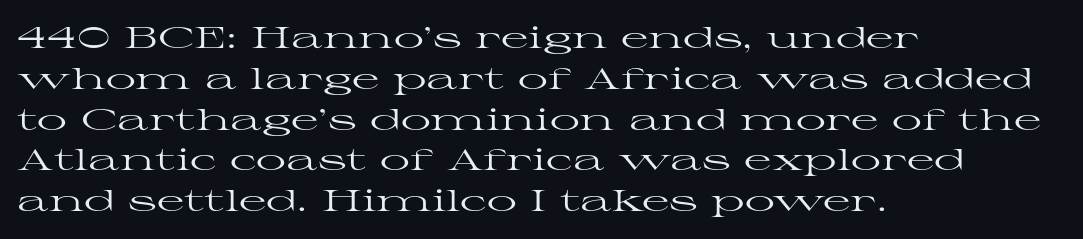
{"serif": "yes", "italic": "no", "bold": "no", "weight": "regular", "width": "wide", "stroke_contrast": "high", "x_height": "medium", "monospaced": "no", "underline": "no", "align": "left", "line_spacing": "normal", "line_spacing_ratio": 1.36, "letter_spacing": "normal", "letter_spacing_em": 0.0, "glyph_px": 30}
